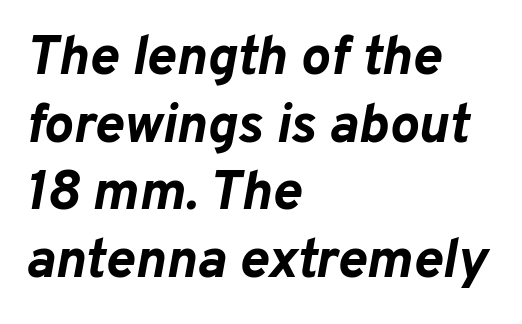
Compared with an ordinary text face, these strokes are far heavier — a full bold. The face used here has a pronounced slope to its letters. Type without underlining. Varying glyph widths throughout — classic text-font behaviour. This rendering leaves character spacing at its baseline value.
